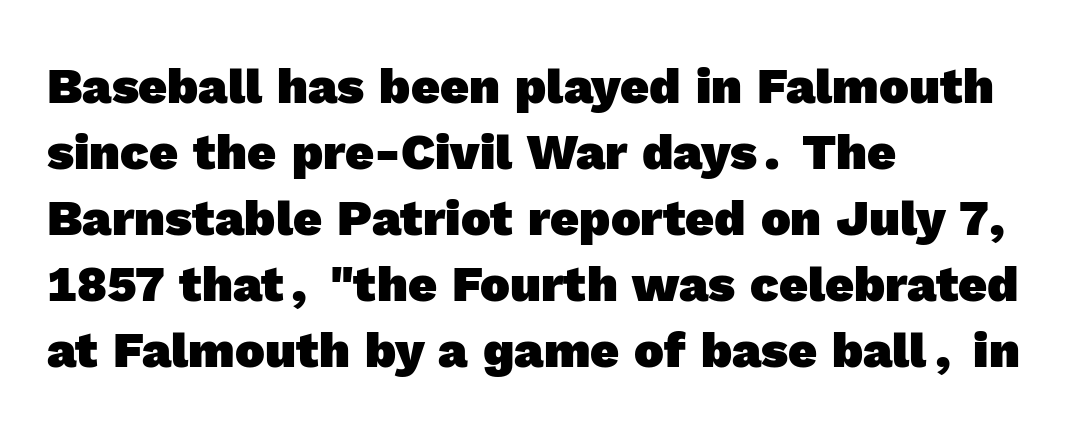
Reading down the block, your eye returns to a fixed left position each line. What kind of face is this? One without serifs — a sans. Typographic density is high because the face is bold. These lines sit exactly where default settings would place them. These lines are rendered in a variable-pitch font.
